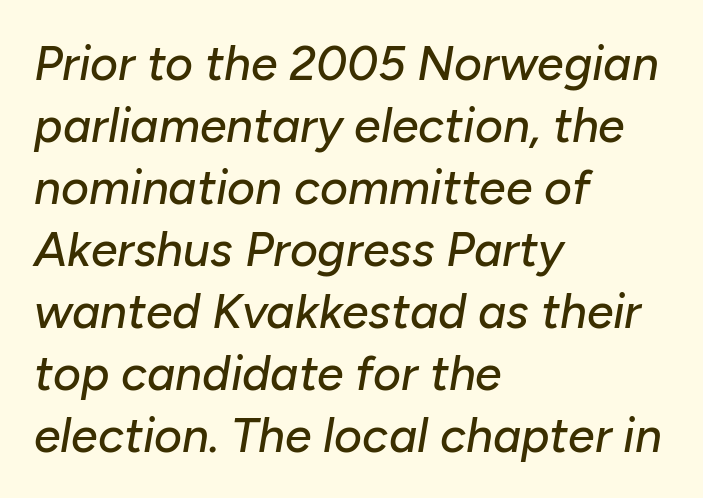
The image shows 48 px text type, italic (leaning right); set left-aligned, normal line spacing (1.29x), normal letter spacing, not underlined; low stroke contrast and a medium x-height.
